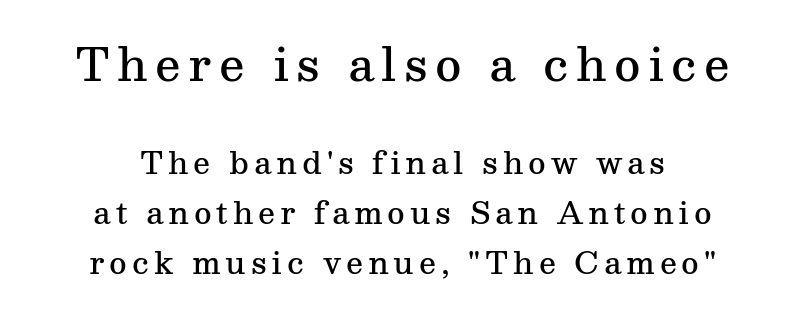
Q: Is the text bold? A: Semi-bold.
Q: Is the text italic (slanted)? A: No, it is upright.
Q: Is the typeface a serif or a sans-serif typeface? A: Serif.
Q: Is the text underlined? A: No.
Q: How is the paragraph aligned? A: Centered.
Q: Is the spacing between lines tight, normal or loose? A: Normal.
Q: Which block of text is set in a larger size, the first (top) or the second (bottom)? A: The first (top) one.
Q: Width (condensed, normal, or wide)? A: Normal.
Q: Stroke contrast? A: Medium.
Q: x-height? A: Medium.
Q: Monospaced? A: No.
